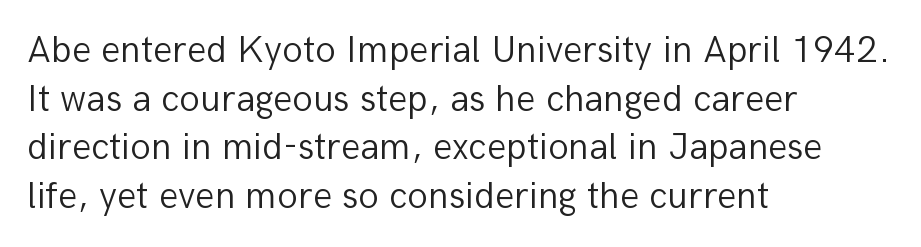
{"serif": "no", "italic": "no", "bold": "no", "weight": "light", "width": "normal", "stroke_contrast": "low", "x_height": "medium", "monospaced": "no", "underline": "no", "align": "left", "line_spacing": "normal", "line_spacing_ratio": 1.28, "letter_spacing": "normal", "letter_spacing_em": 0.0, "glyph_px": 38}
